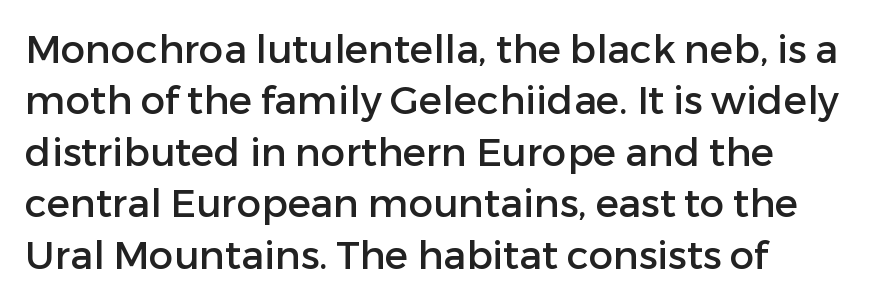
{"serif": "no", "italic": "no", "width": "normal", "stroke_contrast": "low", "x_height": "medium", "monospaced": "no", "underline": "no", "line_spacing": "normal", "line_spacing_ratio": 1.32, "letter_spacing": "normal", "letter_spacing_em": 0.0, "glyph_px": 39}
